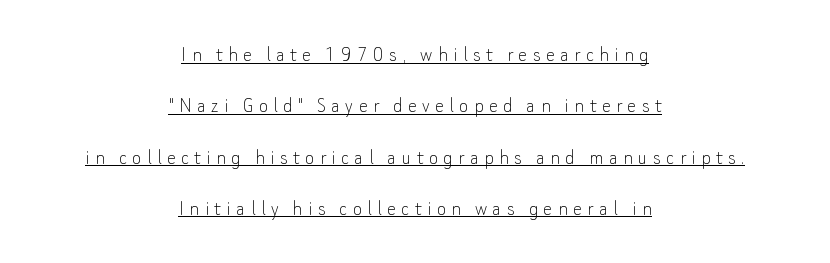
Leading: increased. Upright lettering throughout. Each line of the rendering has a horizontal stroke beneath the glyphs. This rendering widens character spacing well past its baseline value. Horizontally, the lines are justified to the midpoint only. Counters stay open thanks to moderate or lighter strokes.
